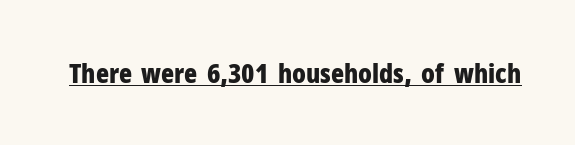
The image shows 27 px bold type, upright; set normal letter spacing, underlined.
